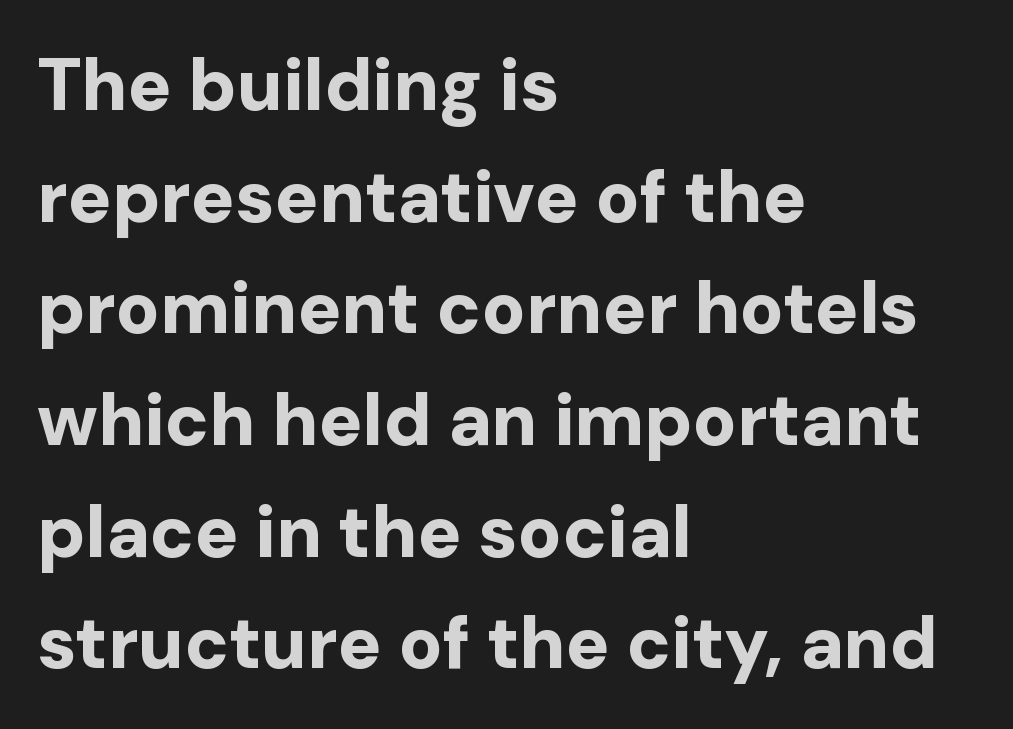
{"serif": "no", "italic": "no", "bold": "yes", "weight": "bold", "width": "normal", "stroke_contrast": "low", "x_height": "medium", "monospaced": "no", "underline": "no", "align": "left", "line_spacing": "normal", "line_spacing_ratio": 1.53, "letter_spacing": "normal", "letter_spacing_em": 0.0, "glyph_px": 73}
